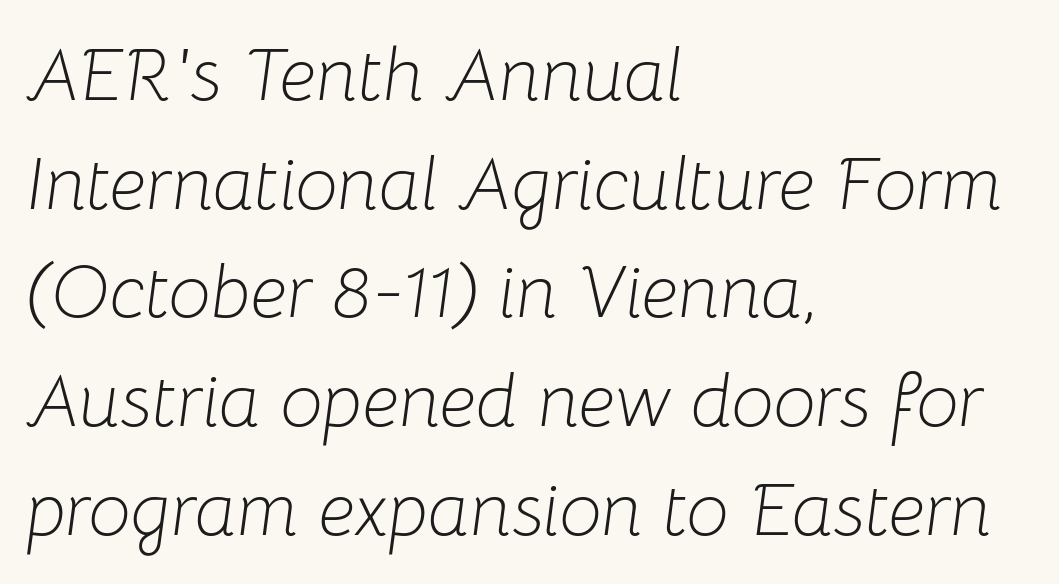
Honestly, there is no underline to notice here at all. Stems and bowls with no extra thickness — not bold. If you measured baseline to baseline, you'd find a middling distance. The typography opts for an oblique posture over an upright one. Note the varied advance widths — an 'i' is clearly narrower than an 'm'. There is no visible air inserted between adjacent glyphs.
